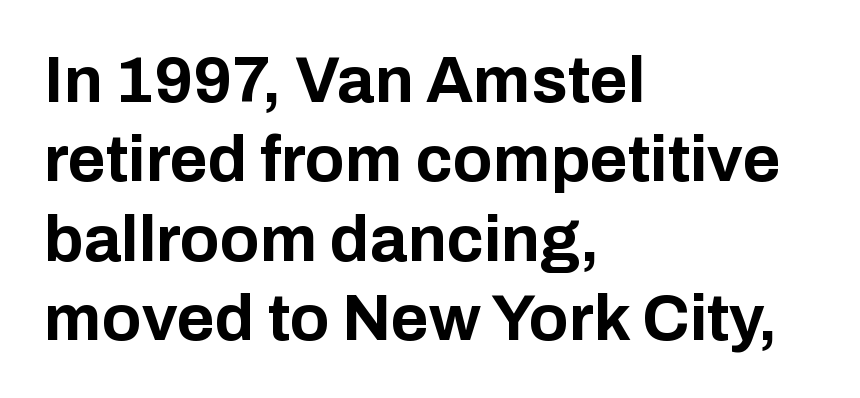
{"serif": "no", "italic": "no", "bold": "yes", "weight": "bold", "width": "normal", "stroke_contrast": "low", "x_height": "medium", "monospaced": "no", "underline": "no", "align": "left", "line_spacing_ratio": 1.22, "letter_spacing": "normal", "letter_spacing_em": 0.0, "glyph_px": 65}
